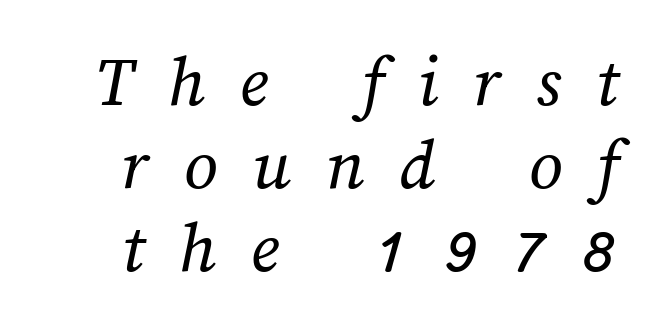
Q: Is the text bold? A: No.
Q: Is the text underlined? A: No.
Q: Is the spacing between letters normal or unusually wide? A: Unusually wide.
Q: Is the spacing between lines tight, normal or loose? A: Tight.
Q: Width (condensed, normal, or wide)? A: Normal.
Q: Stroke contrast? A: Medium.
Q: x-height? A: Medium.
Q: Monospaced? A: No.
